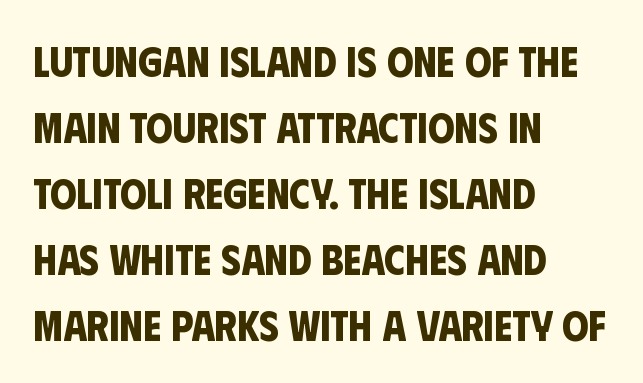
Regarding leading, the lines here are spaced in the standard way. Check the space under the baseline: it is left empty. Default kerning and tracking; the words read as compact shapes. The letters advance in unequal steps, a hallmark of proportional type.
